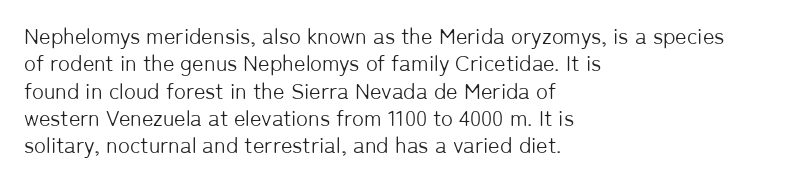
Q: Is the text bold? A: No.
Q: Is the text italic (slanted)? A: No, it is upright.
Q: Is the text underlined? A: No.
Q: How is the paragraph aligned? A: Left-aligned.
Q: Is the spacing between letters normal or unusually wide? A: Normal.
